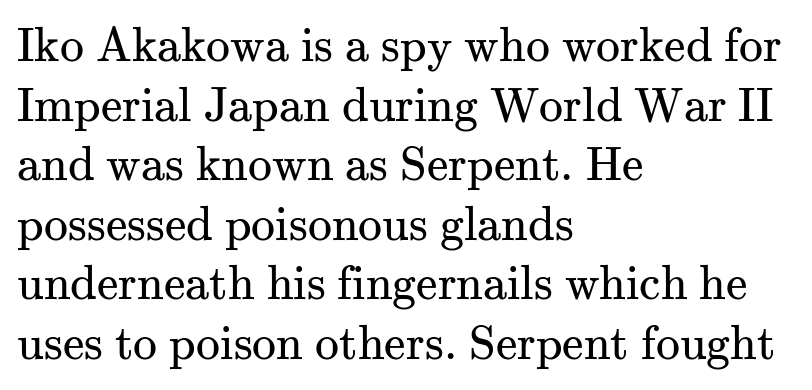
Line beginnings align vertically; line endings do not. A serif font was chosen for this passage. The horizontal fit of the characters is conventional and even. The string is rendered with underlining switched off. Rendered with straight, roman letterforms. Is this a heavy cut? Hardly; it is regular or lighter.
